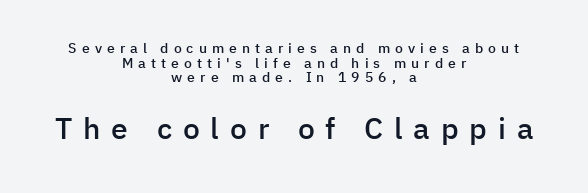
Does the copy run flush right? No — it is centered line by line. Character widths vary here, with narrow letters taking less room than wide ones. Descender tails drop into unmarked territory. What weight is shown? A semibold, between regular and bold.
